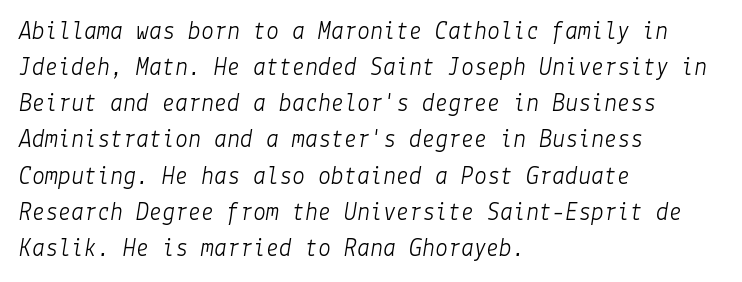
Q: Is the text bold? A: No.
Q: Is the text italic (slanted)? A: Yes, it leans right by about 9 degrees.
Q: Is the text underlined? A: No.
Q: How is the paragraph aligned? A: Left-aligned.
Q: Is the spacing between letters normal or unusually wide? A: Normal.
Q: Is the spacing between lines tight, normal or loose? A: Normal.
